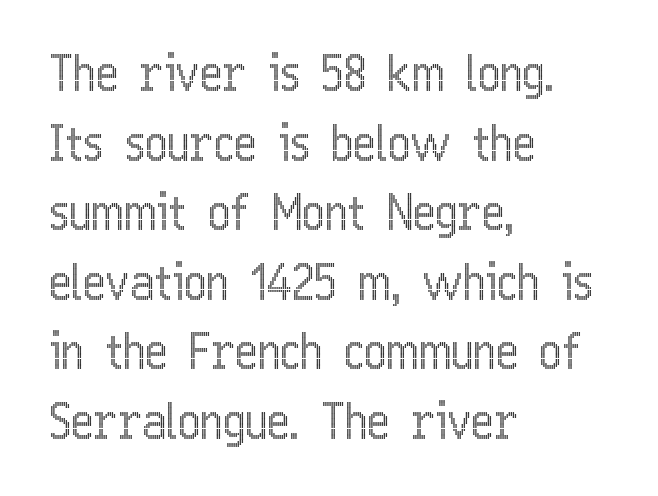
{"italic": "no", "width": "condensed", "x_height": "medium", "monospaced": "no", "underline": "no", "align": "left", "line_spacing": "normal", "line_spacing_ratio": 1.45, "letter_spacing": "normal", "letter_spacing_em": 0.0, "glyph_px": 48}
